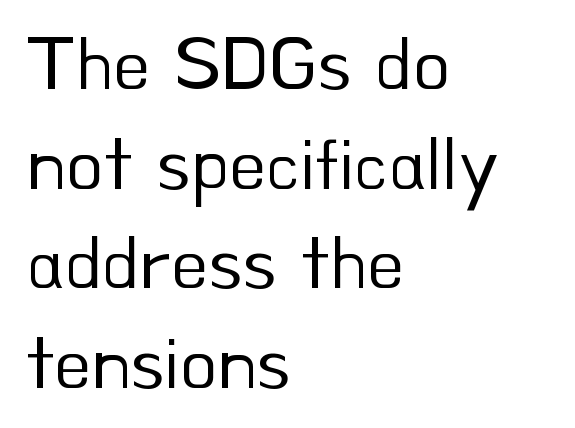
{"serif": "no", "italic": "no", "bold": "no", "weight": "regular", "width": "normal", "stroke_contrast": "low", "x_height": "small", "monospaced": "no", "underline": "no", "align": "left", "line_spacing": "normal", "line_spacing_ratio": 1.31, "letter_spacing": "normal", "letter_spacing_em": 0.0, "glyph_px": 76}
